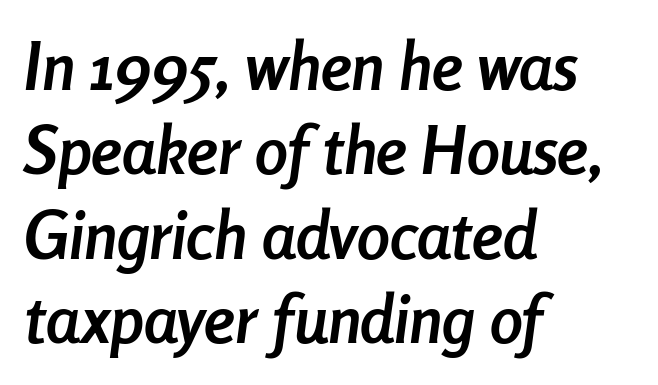
The image shows 66 px semibold, condensed type, italic (leaning right); set left-aligned, normal line spacing (1.28x), normal letter spacing, not underlined; low stroke contrast and a medium x-height.
